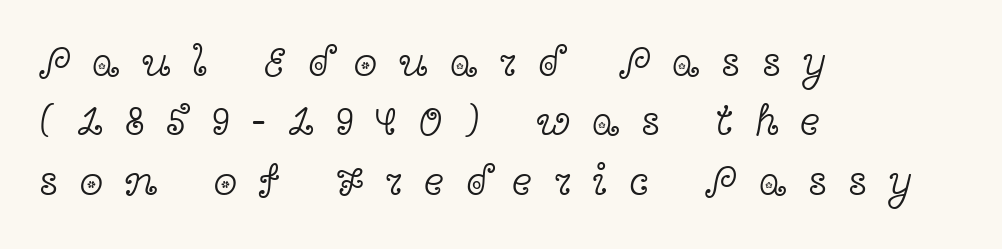
The image shows 43 px light, wide serif type, upright; set left-aligned, normal line spacing (1.38x), unusually wide letter spacing (+0.5 em), not underlined; a medium x-height.
